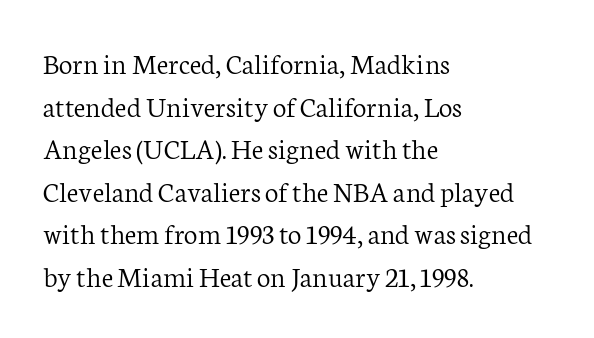
Q: Is the text bold? A: No.
Q: Is the text italic (slanted)? A: No, it is upright.
Q: Is the typeface a serif or a sans-serif typeface? A: Serif.
Q: Is the text underlined? A: No.
Q: How is the paragraph aligned? A: Left-aligned.
Q: Is the spacing between letters normal or unusually wide? A: Normal.
Q: Is the spacing between lines tight, normal or loose? A: Normal.
Q: Width (condensed, normal, or wide)? A: Normal.
Q: Stroke contrast? A: Low.
Q: x-height? A: Medium.
Q: Monospaced? A: No.
